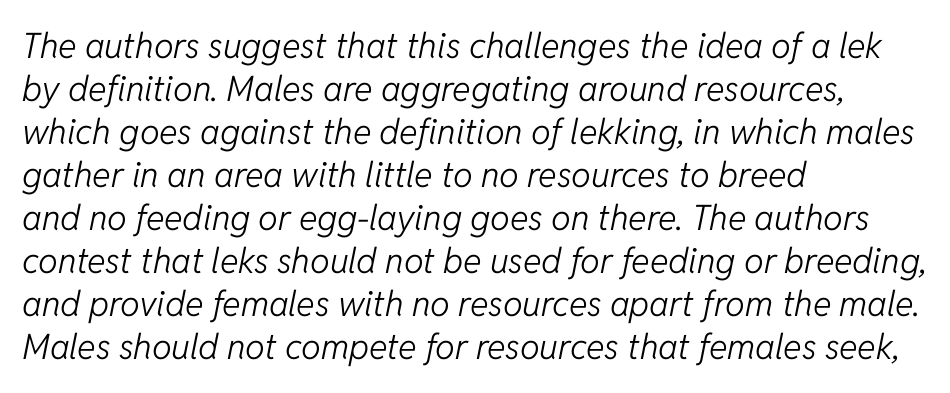
The image shows 35 px light type, italic (leaning right); set left-aligned, line spacing 1.23x, normal letter spacing, not underlined; low stroke contrast and a medium x-height.
